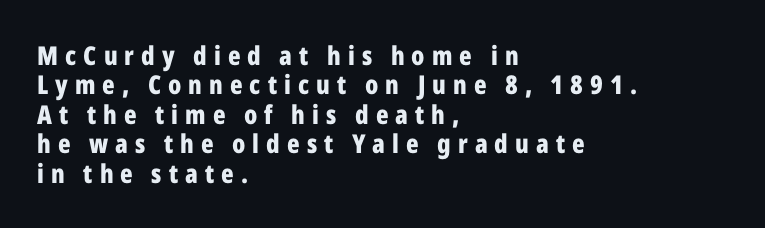
The image shows 26 px bold type, upright; set left-aligned, tight line spacing (1.13x), unusually wide letter spacing (+0.27 em), not underlined.
